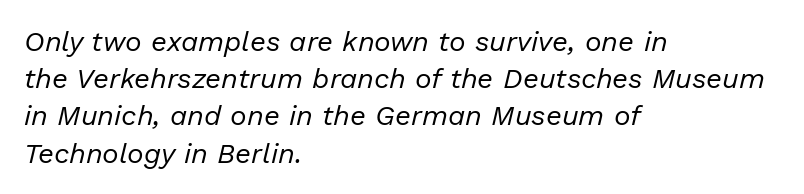
{"italic": "yes", "lean": "right", "slant_degrees": 13, "bold": "no", "weight": "regular", "width": "normal", "stroke_contrast": "low", "x_height": "medium", "monospaced": "no", "underline": "no", "align": "left", "line_spacing": "normal", "line_spacing_ratio": 1.33, "letter_spacing": "normal", "letter_spacing_em": 0.0, "glyph_px": 28}
